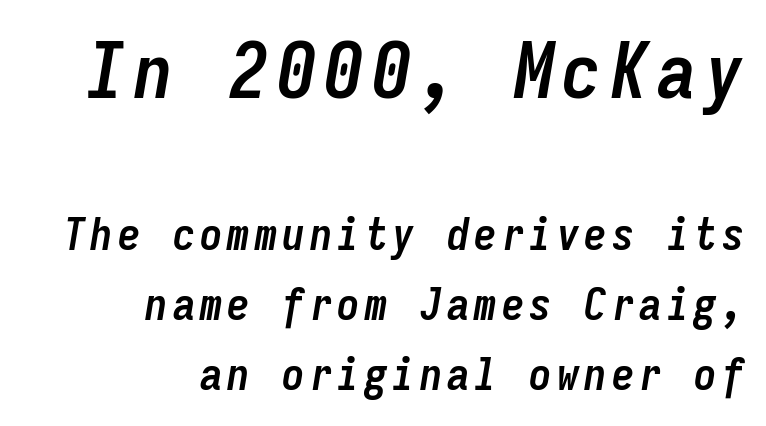
{"italic": "yes", "lean": "right", "slant_degrees": 9, "bold": "yes", "weight": "semibold", "width": "condensed", "stroke_contrast": "low", "x_height": "medium", "monospaced": "yes", "underline": "no", "align": "right", "line_spacing": "normal", "line_spacing_ratio": 1.56, "larger_block": "first", "size_ratio": 1.73, "glyph_px": 78}
